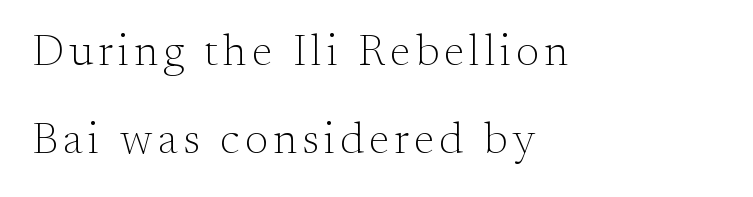
{"serif": "yes", "italic": "no", "bold": "no", "weight": "light", "width": "normal", "stroke_contrast": "medium", "x_height": "small", "monospaced": "no", "underline": "no", "align": "left", "line_spacing": "loose", "line_spacing_ratio": 2.0, "glyph_px": 44}
